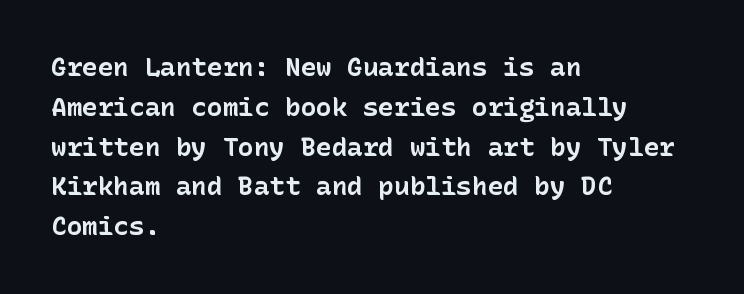
{"italic": "no", "bold": "yes", "underline": "no", "align": "left", "line_spacing": "normal", "line_spacing_ratio": 1.53, "letter_spacing": "normal", "letter_spacing_em": 0.0, "glyph_px": 26}
